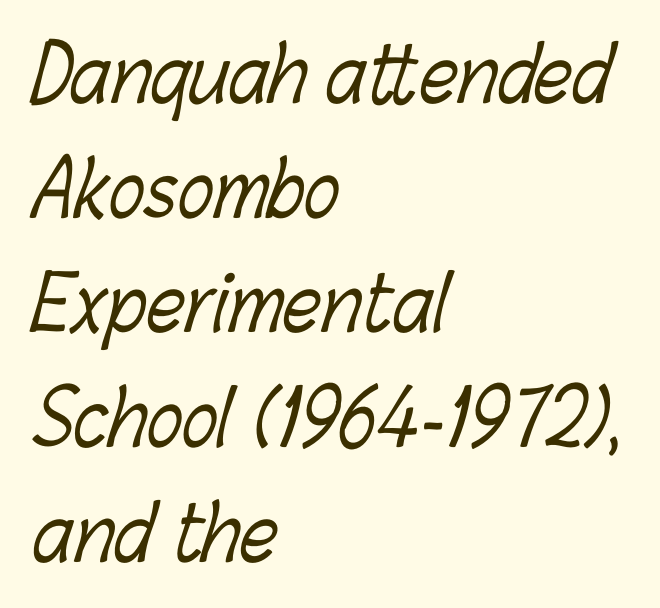
{"bold": "no", "weight": "light", "width": "condensed", "stroke_contrast": "low", "x_height": "medium", "monospaced": "no", "underline": "no", "align": "left", "line_spacing": "normal", "line_spacing_ratio": 1.53, "letter_spacing": "normal", "letter_spacing_em": 0.0, "glyph_px": 75}
